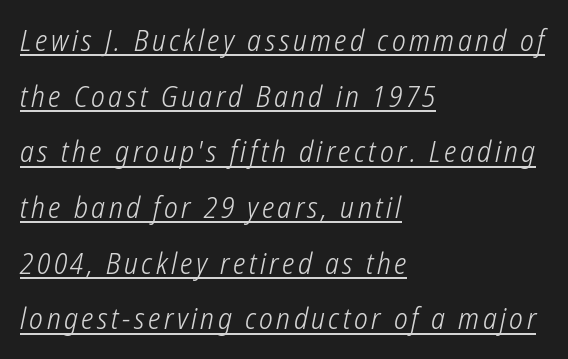
Each letter keeps its own natural width here, so spacing adapts to shape. A rule runs beneath these lines of type. In terms of letterform style, serifs are entirely absent. Notice the wide empty band between every row — that's loose leading. Is the stroke heavy? The answer is a plain regular-or-lighter.
